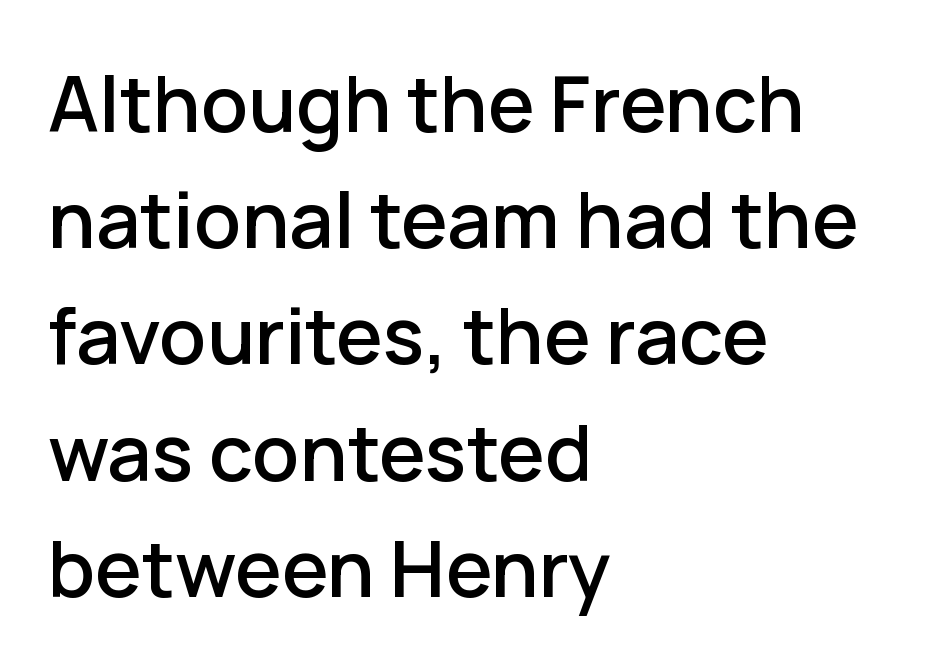
The image shows 78 px sans-serif type, upright; set left-aligned, normal line spacing (1.49x), normal letter spacing, not underlined; low stroke contrast and a medium x-height.
